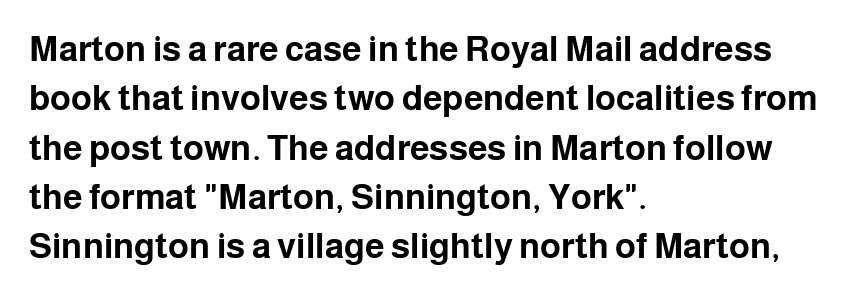
The setting favours the left margin, as ordinary paragraphs usually do. Quick note: not italic, upright. These lines sit exactly where default settings would place them. Check under the words: just untouched page. Varying glyph widths throughout — classic text-font behaviour. Is the type bold? Yes — the strokes are clearly thick and heavy.
